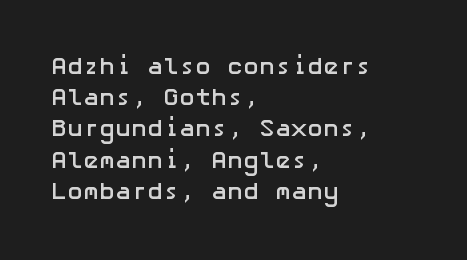
Every letter is thick-stroked: bold, no question. Line starts are locked; line ends wander. What's the leading like? Ordinary, nothing unusual. Glance below the letters and you will spot only blank space.
